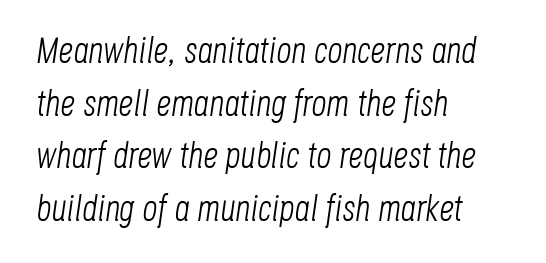
Q: Is the text bold? A: No.
Q: Is the text italic (slanted)? A: Yes, it leans right by about 8 degrees.
Q: Is the text underlined? A: No.
Q: How is the paragraph aligned? A: Left-aligned.
Q: Is the spacing between letters normal or unusually wide? A: Normal.
Q: Is the spacing between lines tight, normal or loose? A: Normal.
Q: Width (condensed, normal, or wide)? A: Condensed.
Q: Stroke contrast? A: Low.
Q: x-height? A: Large.
Q: Monospaced? A: No.
